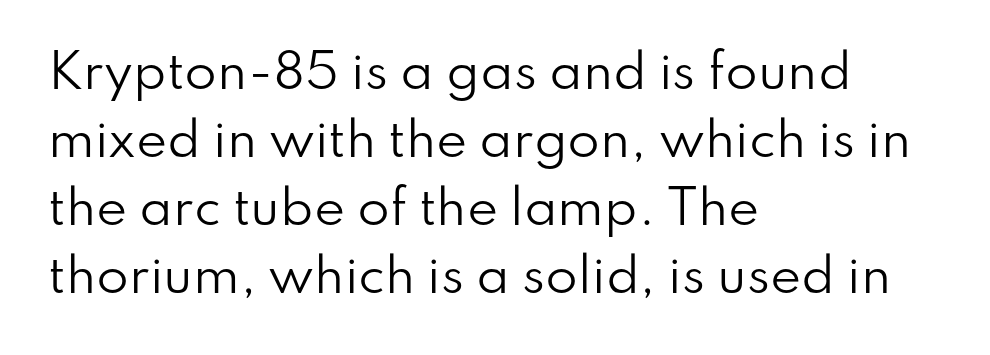
{"serif": "no", "italic": "no", "bold": "no", "weight": "regular", "width": "normal", "stroke_contrast": "low", "x_height": "small", "monospaced": "no", "underline": "no", "align": "left", "line_spacing": "normal", "line_spacing_ratio": 1.45, "letter_spacing": "normal", "letter_spacing_em": 0.0, "glyph_px": 47}
